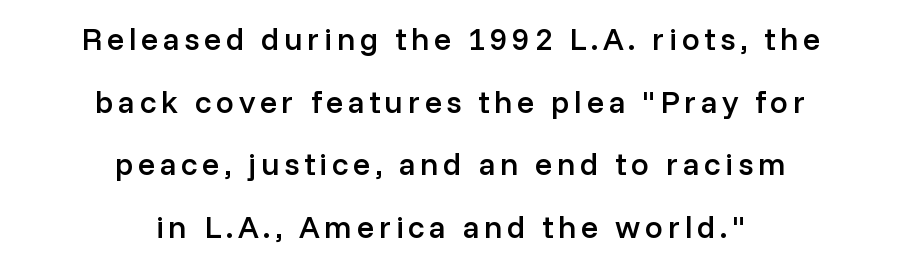
The passage shown is typed in a proportional face where columns would drift. Set as a demibold, roughly 600 on the weight scale. This sample trades compactness for vertical openness between lines. Posture: upright roman. Every row of glyphs is offset so its center matches the block's center.
